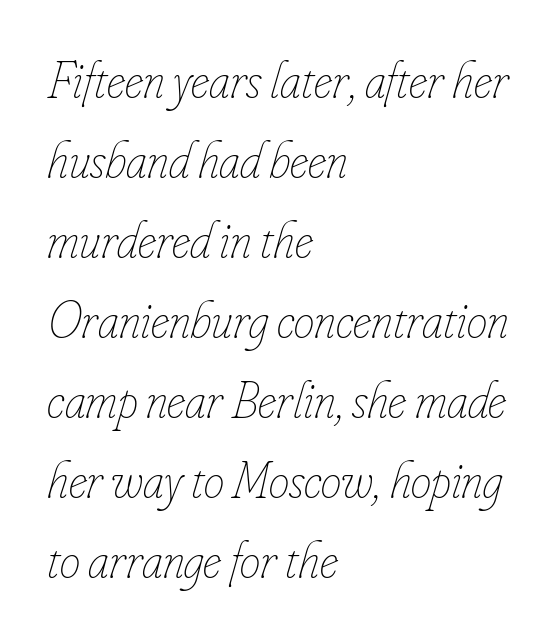
Q: Is the text bold? A: No.
Q: Is the text italic (slanted)? A: Yes, it leans right by about 16 degrees.
Q: Is the text underlined? A: No.
Q: How is the paragraph aligned? A: Left-aligned.
Q: Is the spacing between letters normal or unusually wide? A: Normal.
Q: Is the spacing between lines tight, normal or loose? A: Normal.
Q: Width (condensed, normal, or wide)? A: Condensed.
Q: Stroke contrast? A: Low.
Q: x-height? A: Small.
Q: Monospaced? A: No.
